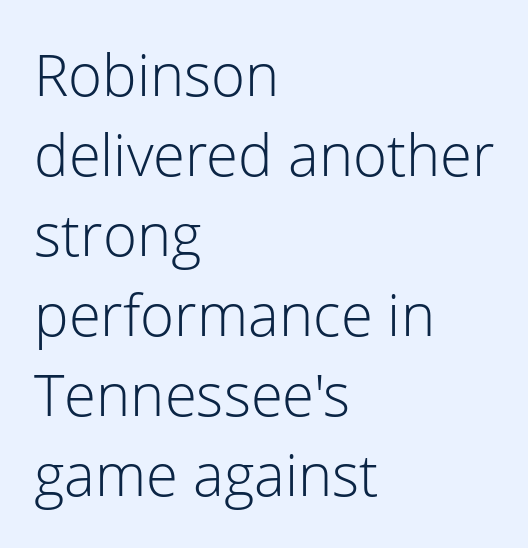
There is no visible air inserted between adjacent glyphs. Students, observe: this is what conventionally led text looks like. Caption: face not bold, strokes unweighted. The lettering stays uniformly vertical, giving the passage a roman look. The type family on display is of the sans-serif kind.
